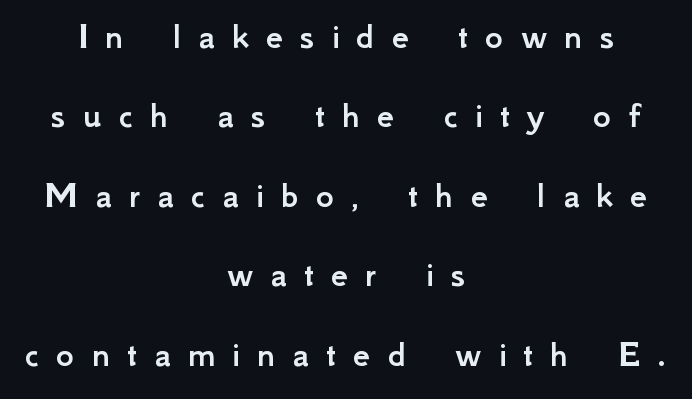
{"serif": "no", "italic": "no", "width": "normal", "stroke_contrast": "low", "x_height": "small", "monospaced": "no", "underline": "no", "align": "center", "line_spacing": "loose", "line_spacing_ratio": 2.09, "letter_spacing": "wide", "letter_spacing_em": 0.45, "glyph_px": 38}
